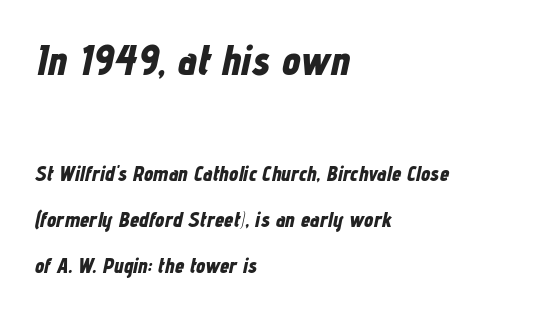
{"italic": "yes", "lean": "right", "slant_degrees": 12, "bold": "yes", "weight": "bold", "width": "condensed", "stroke_contrast": "low", "x_height": "medium", "monospaced": "no", "underline": "no", "align": "left", "line_spacing": "loose", "line_spacing_ratio": 2.2, "letter_spacing": "normal", "letter_spacing_em": 0.0, "larger_block": "first", "size_ratio": 2.0, "glyph_px": 42}
